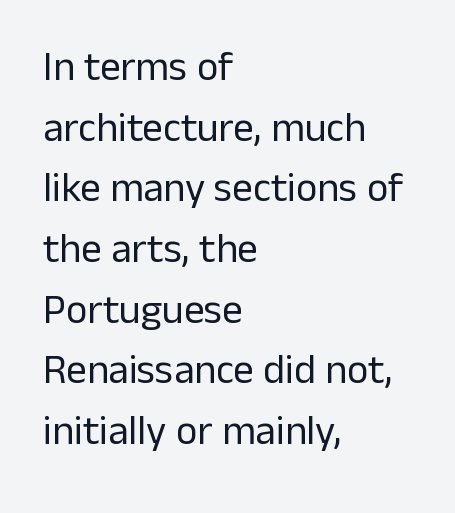
{"serif": "no", "italic": "no", "bold": "no", "weight": "regular", "width": "normal", "stroke_contrast": "low", "x_height": "medium", "monospaced": "no", "underline": "no", "align": "left", "line_spacing": "normal", "line_spacing_ratio": 1.48, "letter_spacing": "normal", "letter_spacing_em": 0.0, "glyph_px": 41}
